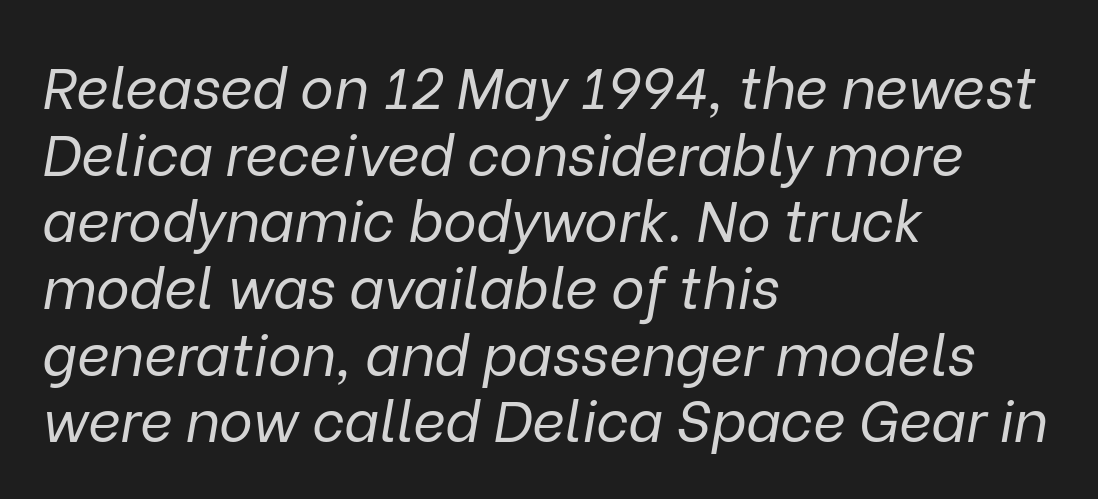
{"italic": "yes", "lean": "right", "slant_degrees": 9, "bold": "no", "weight": "regular", "width": "normal", "stroke_contrast": "low", "x_height": "medium", "monospaced": "no", "underline": "no", "align": "left", "line_spacing_ratio": 1.17, "letter_spacing": "normal", "letter_spacing_em": 0.0, "glyph_px": 57}
